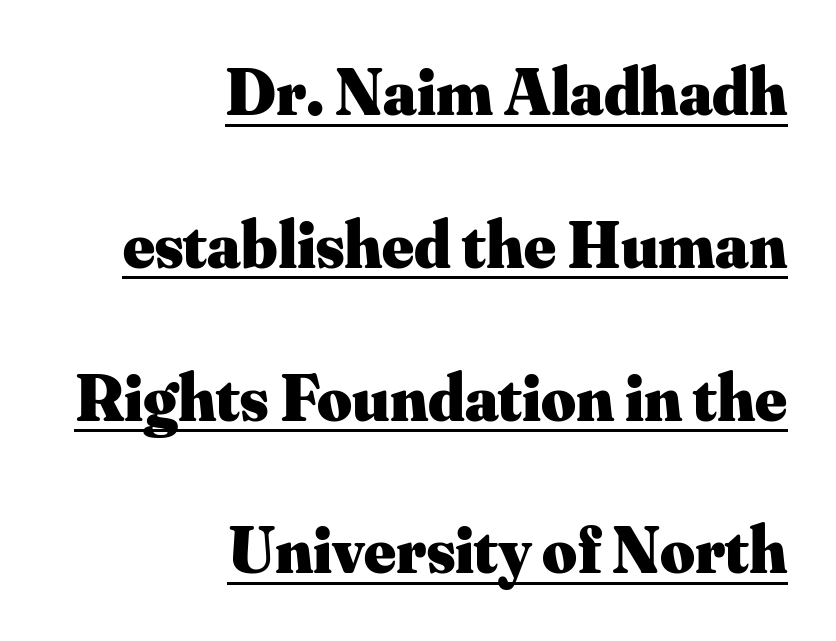
{"serif": "yes", "italic": "no", "bold": "yes", "weight": "heavy", "width": "normal", "stroke_contrast": "medium", "x_height": "small", "monospaced": "no", "underline": "yes", "align": "right", "line_spacing": "loose", "line_spacing_ratio": 2.28, "letter_spacing": "normal", "letter_spacing_em": 0.0, "glyph_px": 67}
